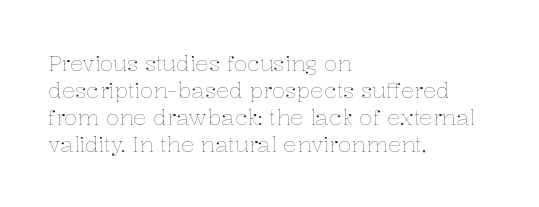
{"italic": "no", "bold": "no", "underline": "no", "align": "left", "line_spacing_ratio": 1.22, "letter_spacing": "normal", "letter_spacing_em": 0.0, "glyph_px": 22}
